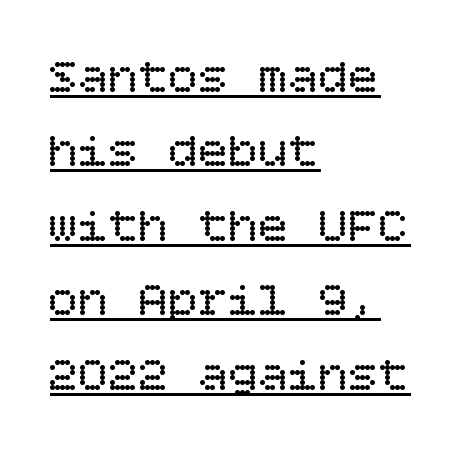
Think standard paragraph weight, or any step lighter than that. Summary of vertical rhythm: regular, with standard interline spacing. How are the letters spaced? Ordinarily, with no added tracking. The words here are underlined.
